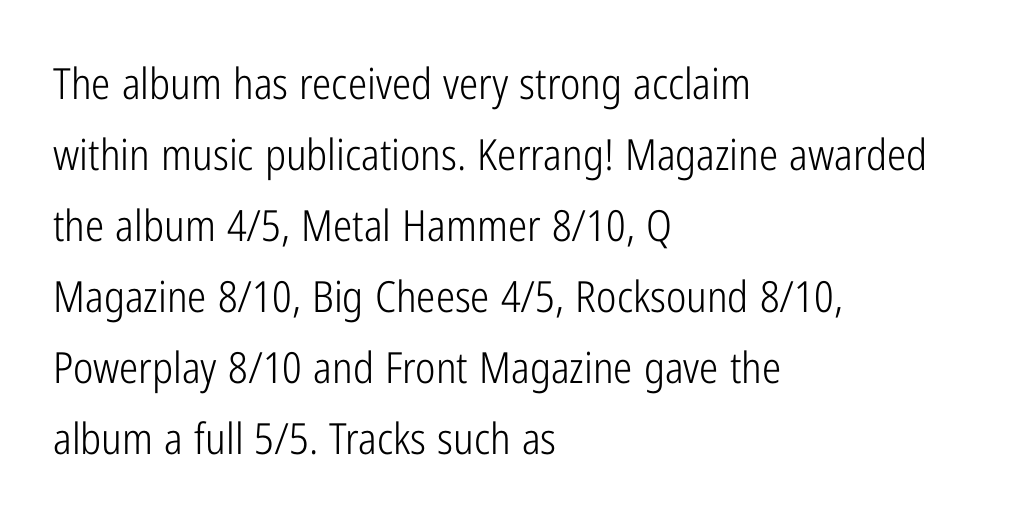
{"serif": "no", "italic": "no", "bold": "no", "weight": "light", "width": "condensed", "stroke_contrast": "low", "x_height": "medium", "monospaced": "no", "underline": "no", "align": "left", "line_spacing": "normal", "line_spacing_ratio": 1.65, "letter_spacing": "normal", "letter_spacing_em": 0.0, "glyph_px": 43}
